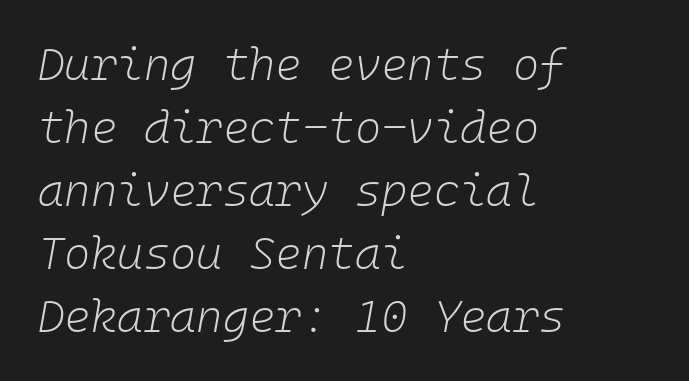
{"italic": "yes", "lean": "right", "slant_degrees": 10, "bold": "no", "weight": "light", "width": "normal", "stroke_contrast": "low", "x_height": "medium", "monospaced": "yes", "underline": "no", "align": "left", "line_spacing": "normal", "line_spacing_ratio": 1.4, "letter_spacing": "normal", "letter_spacing_em": 0.0, "glyph_px": 45}
